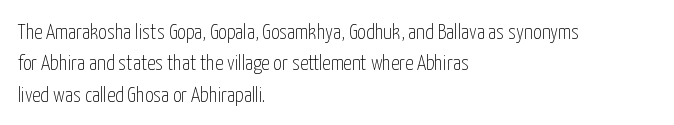
Each row of text sits above clean, open space. Italic? Not at all — the glyphs are vertical. Typeset ragged right — the left edge is the straight one. Each word holds together tightly as a unit, with standard inter-letter gaps. Interline gaps are of average width in this sample.
